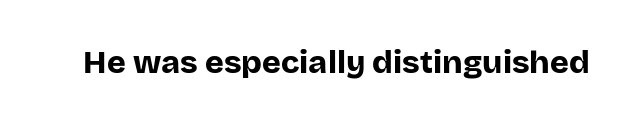
{"serif": "no", "italic": "no", "bold": "yes", "weight": "bold", "width": "normal", "stroke_contrast": "low", "x_height": "large", "monospaced": "no", "underline": "no", "letter_spacing": "normal", "letter_spacing_em": 0.0, "glyph_px": 32}
